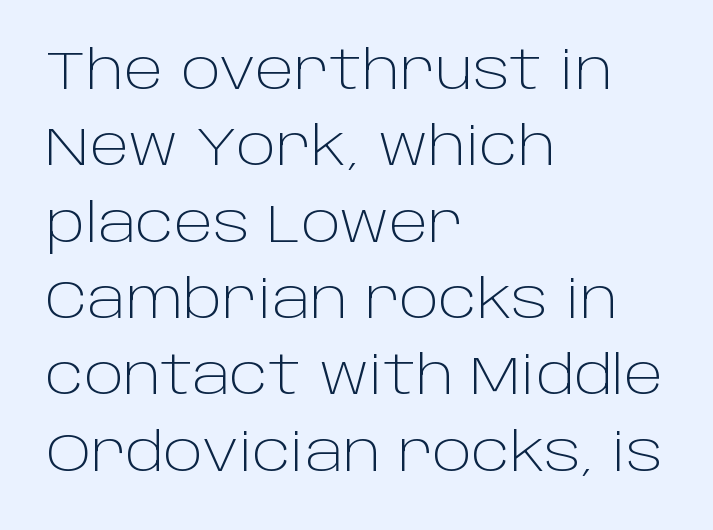
{"serif": "no", "italic": "no", "bold": "no", "weight": "light", "width": "normal", "stroke_contrast": "low", "x_height": "large", "monospaced": "no", "underline": "no", "align": "left", "line_spacing": "normal", "line_spacing_ratio": 1.44, "letter_spacing": "normal", "letter_spacing_em": 0.0, "glyph_px": 53}
